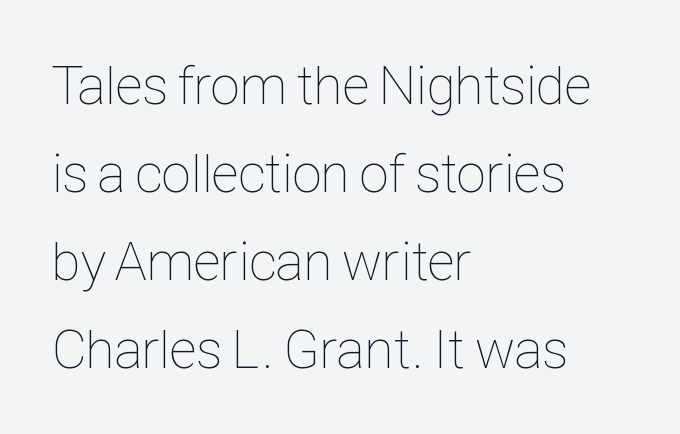
Q: Is the text bold? A: No.
Q: Is the text italic (slanted)? A: No, it is upright.
Q: Is the text underlined? A: No.
Q: How is the paragraph aligned? A: Left-aligned.
Q: Is the spacing between letters normal or unusually wide? A: Normal.
Q: Is the spacing between lines tight, normal or loose? A: Normal.
Q: Width (condensed, normal, or wide)? A: Condensed.
Q: Stroke contrast? A: Low.
Q: x-height? A: Medium.
Q: Monospaced? A: No.
